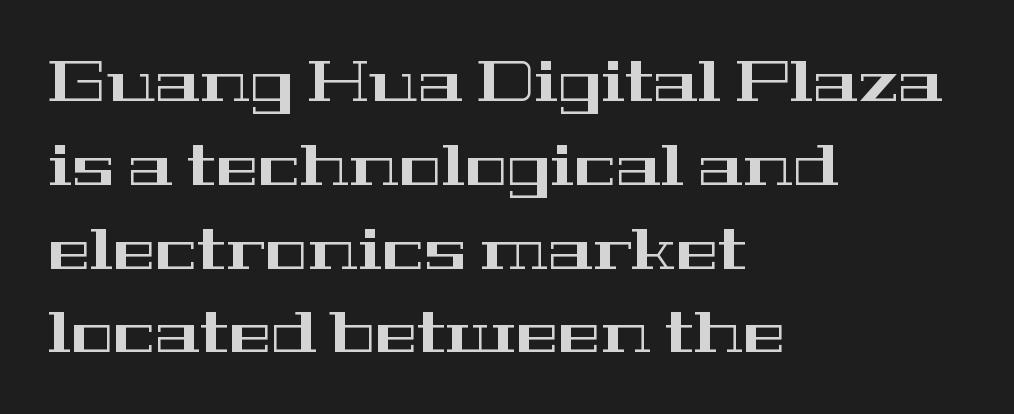
The image shows 57 px wide serif type, upright; set left-aligned, normal line spacing (1.47x), normal letter spacing, not underlined; high stroke contrast and a medium x-height.
